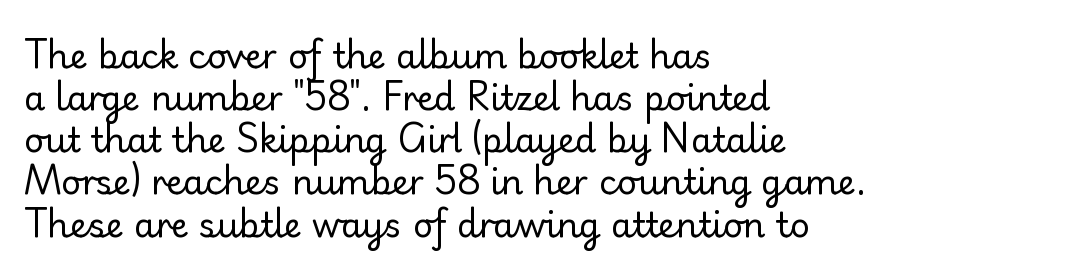
{"serif": "no", "italic": "no", "bold": "no", "weight": "regular", "width": "normal", "stroke_contrast": "low", "x_height": "small", "monospaced": "no", "underline": "no", "align": "left", "line_spacing_ratio": 1.24, "letter_spacing": "normal", "letter_spacing_em": 0.0, "glyph_px": 34}
